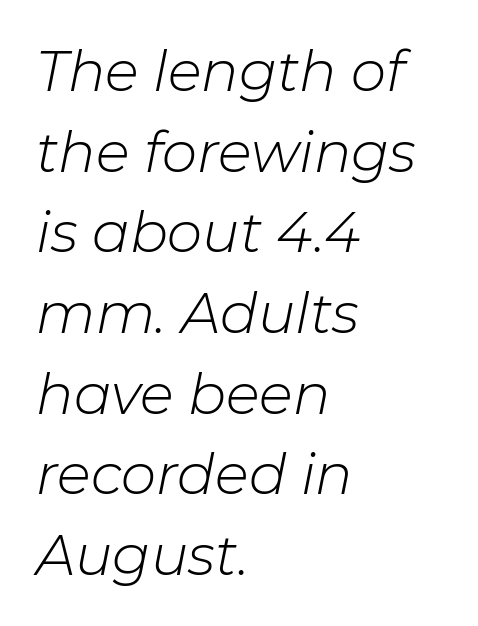
{"italic": "yes", "lean": "right", "slant_degrees": 11, "bold": "no", "weight": "light", "width": "normal", "stroke_contrast": "low", "x_height": "medium", "monospaced": "no", "underline": "no", "align": "left", "line_spacing": "normal", "line_spacing_ratio": 1.44, "letter_spacing": "normal", "letter_spacing_em": 0.0, "glyph_px": 56}
